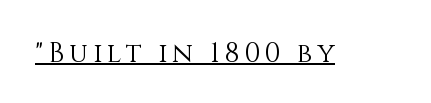
This is not heavy type; no bold has been used. A roman cut, with each character standing at attention. Is there an underline? Yes — a line sits under the letters.
